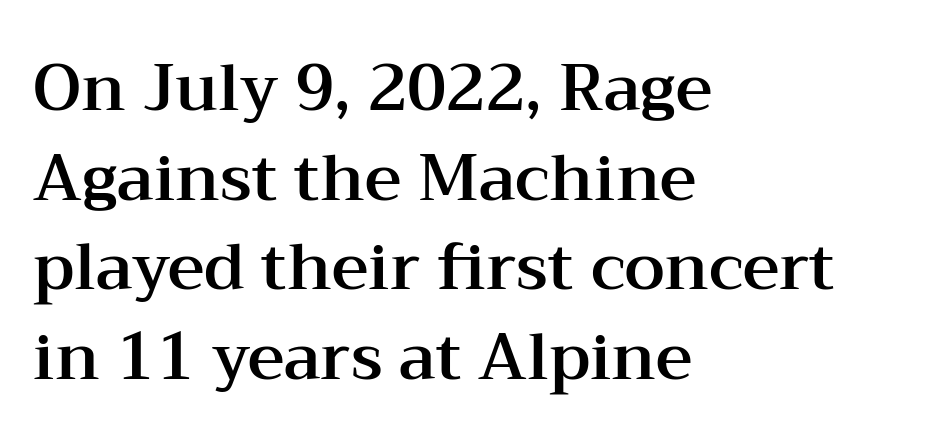
Glyph-to-glyph distance matches everyday printed text. Italic: no, the glyphs are upright roman. This is serif lettering, the kind often seen in printed books. Alignment: flush left.
